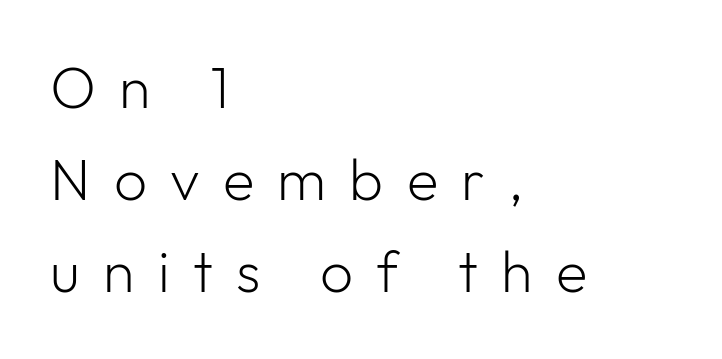
Each letter keeps its own natural width here, so spacing adapts to shape. The typesetting does not lean heavy: it is not bold. Posture: straight, roman, zero tilt. The rendering anchors every line to the left-hand side. This block has exactly the height ordinary leading produces.
